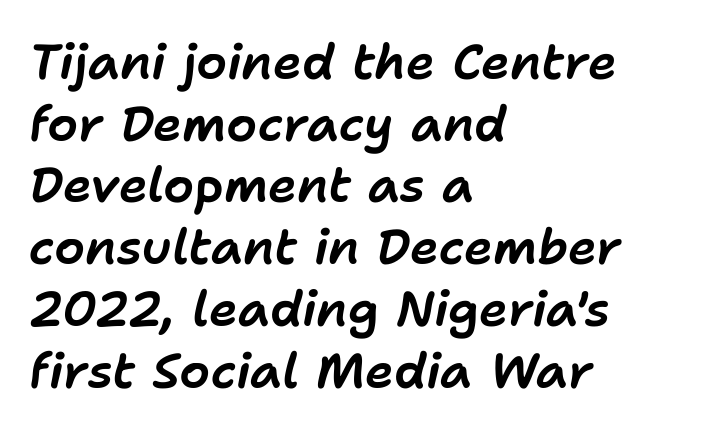
The image shows 49 px text type, italic (leaning right); set left-aligned, normal line spacing (1.26x), normal letter spacing, not underlined; low stroke contrast and a medium x-height.
